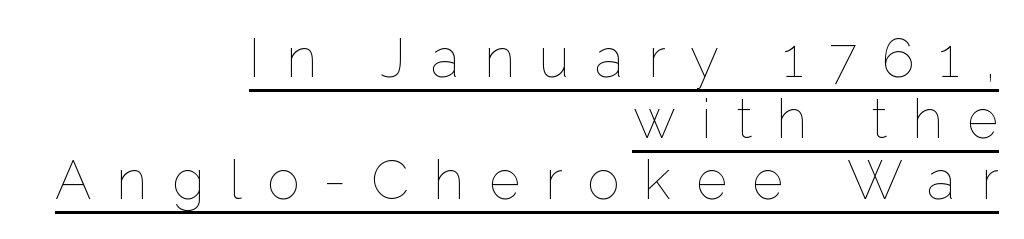
The image shows 54 px thin type, upright; set right-aligned, tight line spacing (1.13x), unusually wide letter spacing (+0.46 em), underlined; low stroke contrast and a medium x-height.
